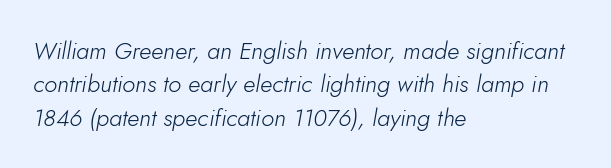
Tall strokes in this sample are angled rather than plumb. Letters have the restrained weight of plain body copy at most. Typeset ragged right — the left edge is the straight one. Quick note: underline off. Nothing unusual about the tracking: characters are spaced as the font intends.
